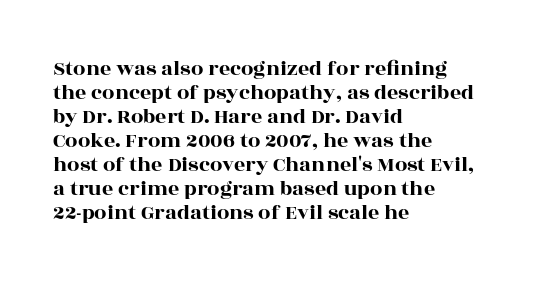
The image shows 22 px text type, upright; set left-aligned, tight line spacing (1.09x), normal letter spacing, not underlined.
